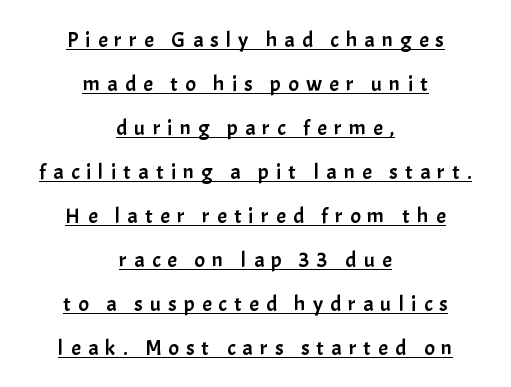
{"italic": "no", "underline": "yes", "align": "center", "line_spacing": "loose", "line_spacing_ratio": 2.0, "letter_spacing": "wide", "letter_spacing_em": 0.32, "glyph_px": 22}
